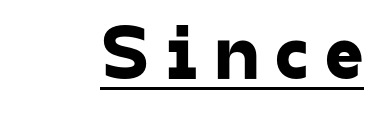
The image shows 77 px sans-serif type; set underlined; low stroke contrast and a medium x-height.
